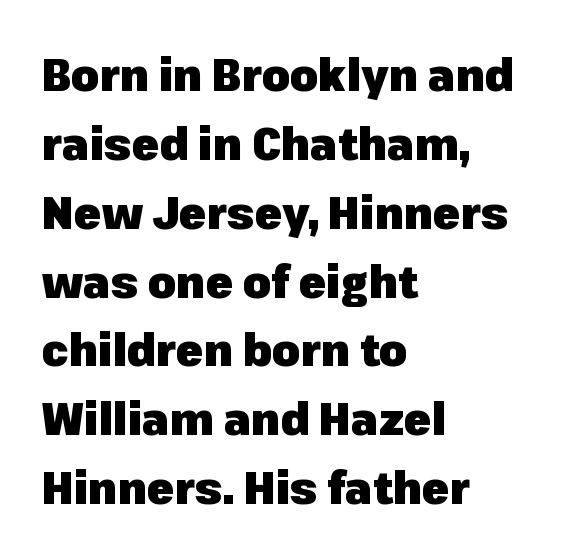
Students, note that the glyphs here touch the page at normal intervals. Is there much room between lines? A standard amount, neither cramped nor airy. If you drew a line through each stem, it would be perfectly vertical. The specimen omits any rule beneath the text block's lines.
